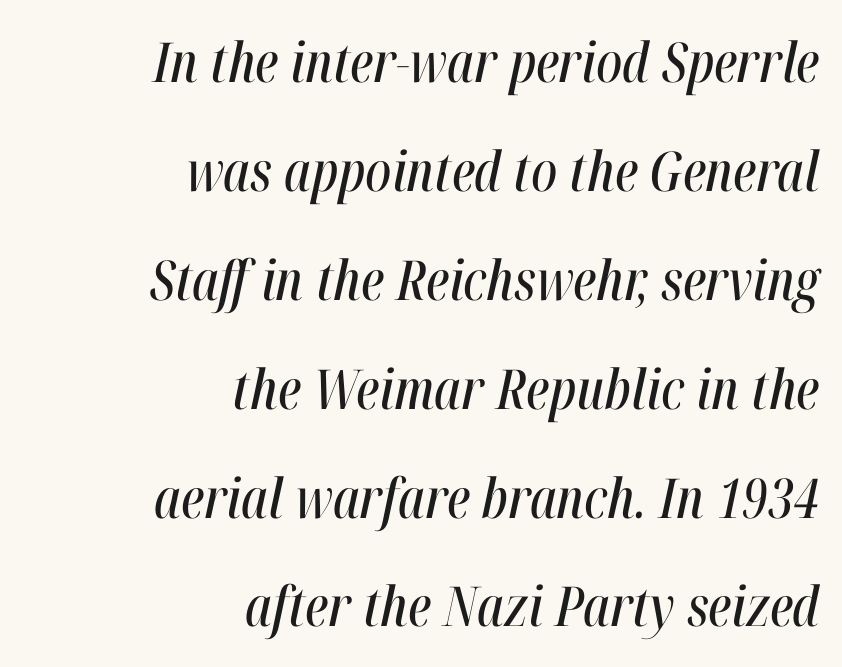
Proportional: the letters do not fall into vertical columns. The text carries the slant typical of an italic or oblique font. The lines are spread far apart with generous leading. If you drew a ruler down the right edge, every line would touch it.
